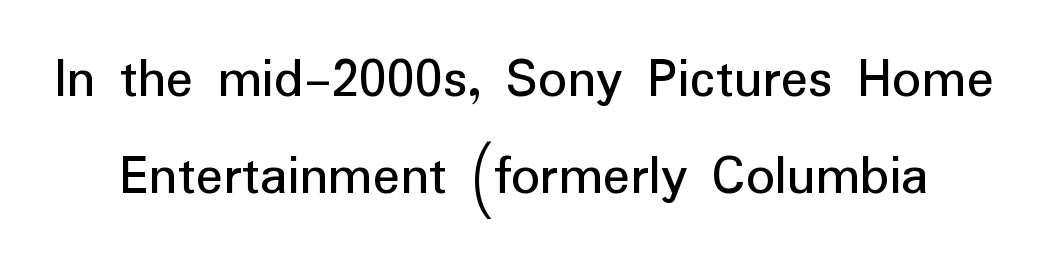
The image shows 57 px sans-serif type, upright; set line spacing 1.71x, normal letter spacing, not underlined; low stroke contrast and a medium x-height.
